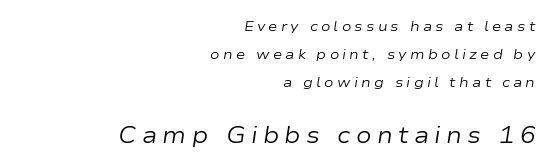
{"italic": "yes", "lean": "right", "slant_degrees": 9, "bold": "no", "underline": "no", "align": "right", "line_spacing": "loose", "line_spacing_ratio": 2.01, "letter_spacing": "wide", "letter_spacing_em": 0.23, "larger_block": "second", "size_ratio": 1.64, "glyph_px": 23}
